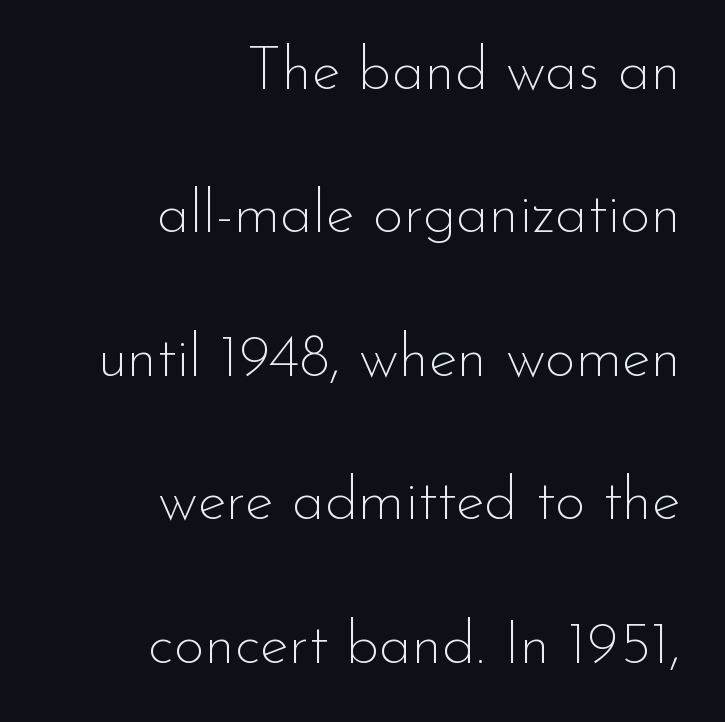
Check under the words: just untouched page. In terms of leading, this rendering errs on the spacious side. This rendering leaves character spacing at its baseline value. In CSS terms this would be text-align: right. This is roman type, the default non-slanted kind. The typesetting does not lean heavy: it is not bold.
